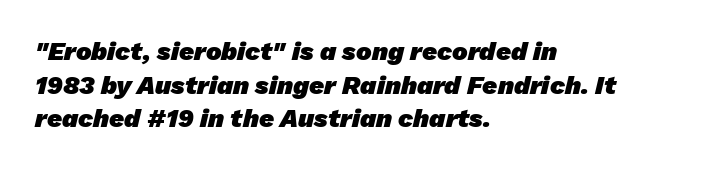
Unmarked baselines from the first word to the last. Line starts are locked; line ends wander. The characters look thick and weighty, a clear bold. Rows of type keep a routine distance in the vertical direction.
